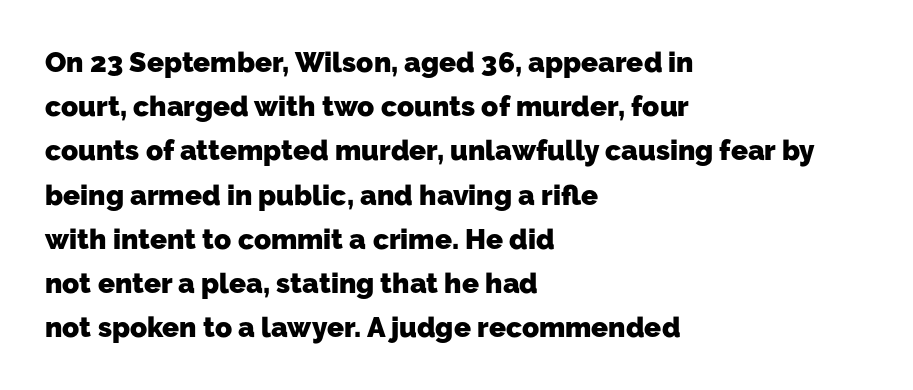
{"serif": "no", "bold": "yes", "weight": "heavy", "width": "normal", "stroke_contrast": "low", "x_height": "medium", "monospaced": "no", "underline": "no", "align": "left", "line_spacing": "normal", "line_spacing_ratio": 1.58, "letter_spacing": "normal", "letter_spacing_em": 0.0, "glyph_px": 28}
